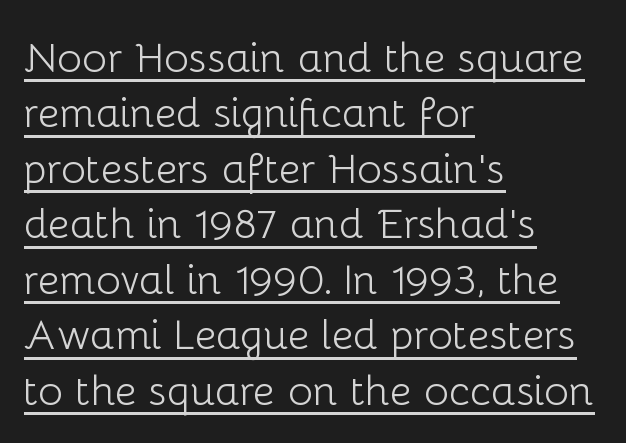
Default kerning and tracking; the words read as compact shapes. Nothing sits at the stroke ends, so this counts as sans-serif. These lines are rendered in a variable-pitch font. These lines sit exactly where default settings would place them. A rule runs beneath these lines of type.
